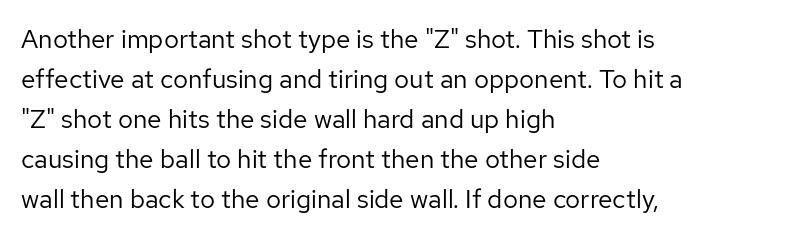
{"italic": "no", "bold": "no", "underline": "no", "align": "left", "line_spacing": "normal", "line_spacing_ratio": 1.54, "letter_spacing": "normal", "letter_spacing_em": 0.0, "glyph_px": 26}
